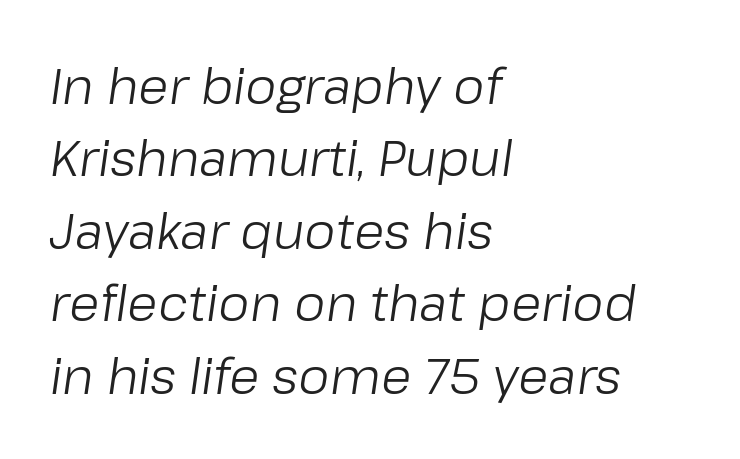
The image shows 50 px light type, italic (leaning right); set left-aligned, normal line spacing (1.45x), normal letter spacing, not underlined; low stroke contrast and a medium x-height.
